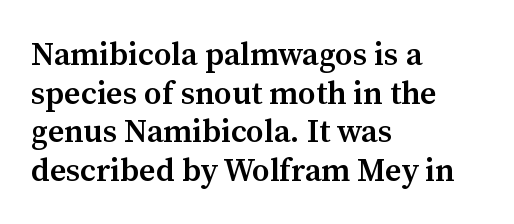
Is the block centered? No — it sits flush against the left margin. Think of a printed novel: that variable character pitch is what you see here. Examine the stroke ends and you'll spot serifs. What stands out about the letter spacing? Nothing — it is the standard amount.
